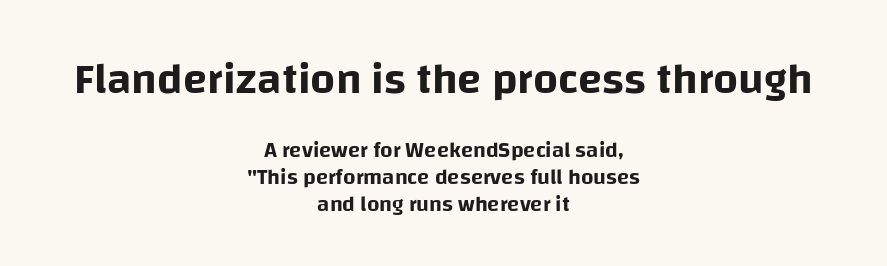
Compare the two chunks: the upper has the greater cap height. This sample is center-justified, so both line endings float freely. The gap between lines stays unmarked. The face used here is proportionally spaced, like ordinary book or web type. The characters display no serif detailing; their extremities are plain.
